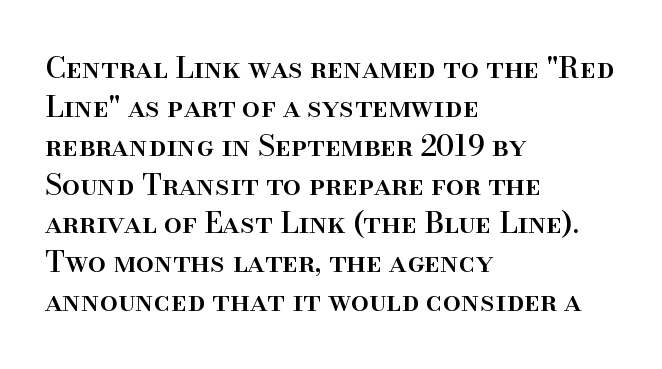
{"serif": "yes", "italic": "no", "width": "normal", "stroke_contrast": "high", "x_height": "small", "monospaced": "no", "underline": "no", "align": "left", "line_spacing": "normal", "line_spacing_ratio": 1.34, "letter_spacing": "normal", "letter_spacing_em": 0.0, "glyph_px": 29}
